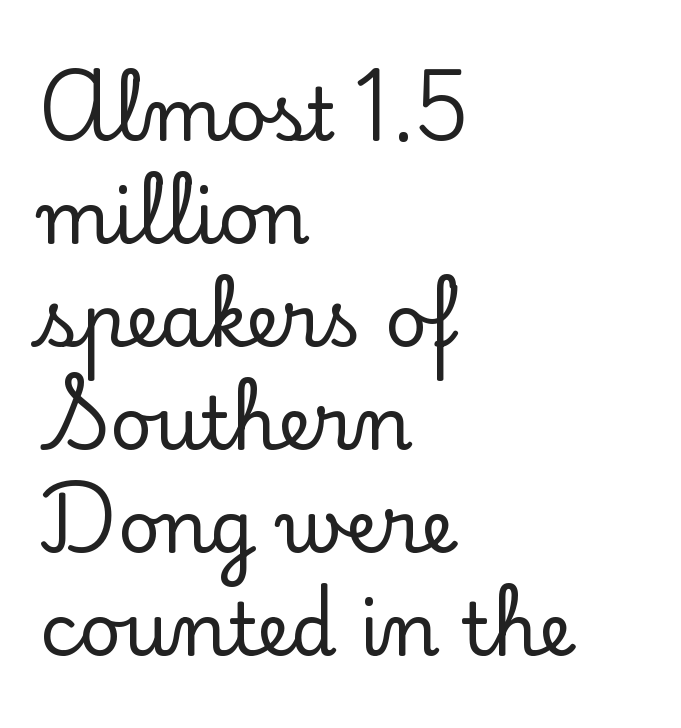
The image shows 73 px serif type, upright; set left-aligned, normal line spacing (1.41x), normal letter spacing, not underlined; low stroke contrast and a small x-height.
